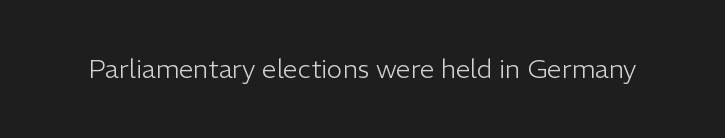
The image shows 26 px text type, upright; set normal letter spacing, not underlined.
